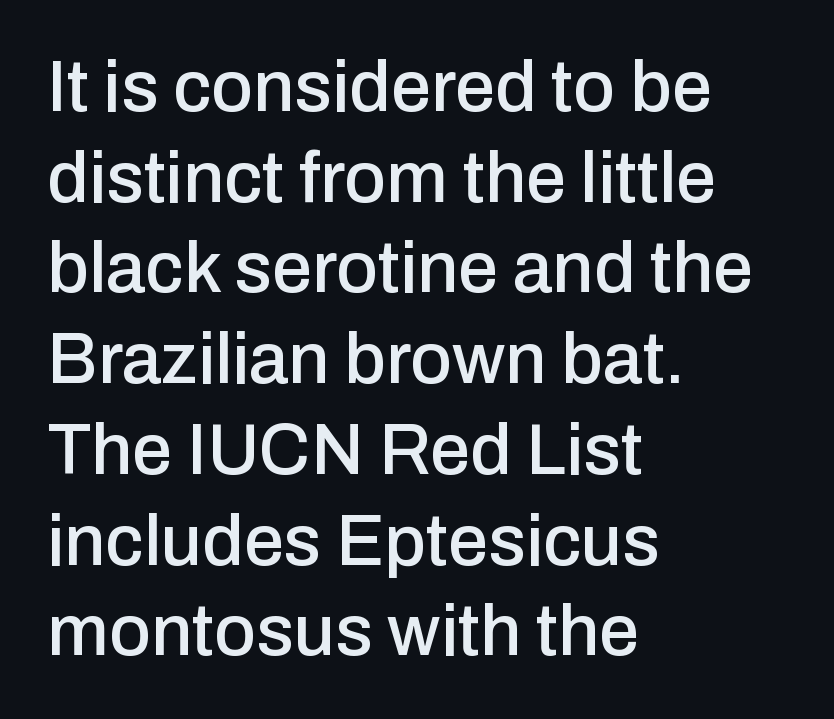
The image shows 72 px sans-serif type, upright; set left-aligned, normal line spacing (1.26x), normal letter spacing, not underlined; low stroke contrast and a medium x-height.
